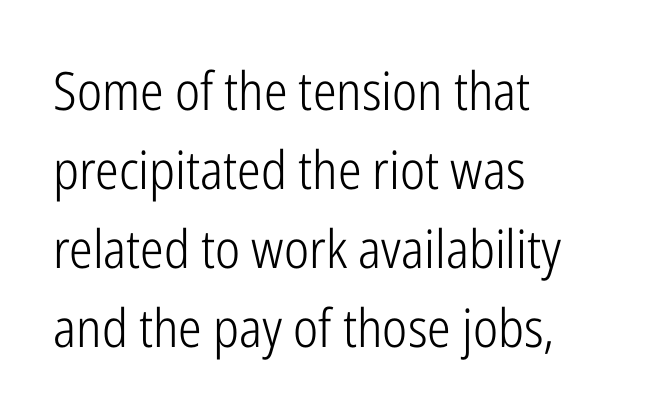
No italicization has been applied; the sample stays upright. The gaps between neighbouring characters are ordinary and unremarkable. Anything drawn beneath the words? Only blank space. Look at the bottom of the vertical strokes: they stop flat, with no serifs. On a weight scale, this lands at 450 or below.
